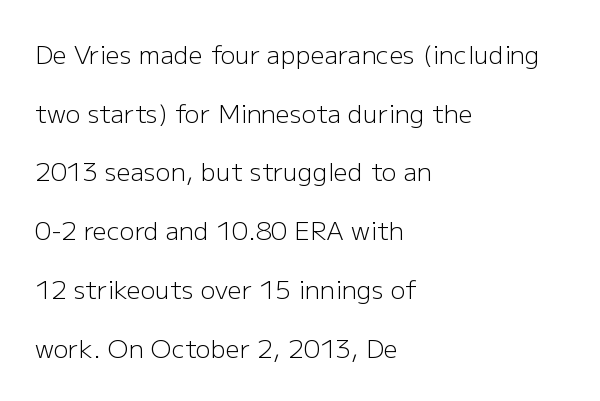
The image shows 25 px text type, upright; set left-aligned, loose line spacing (2.35x), normal letter spacing, not underlined.
